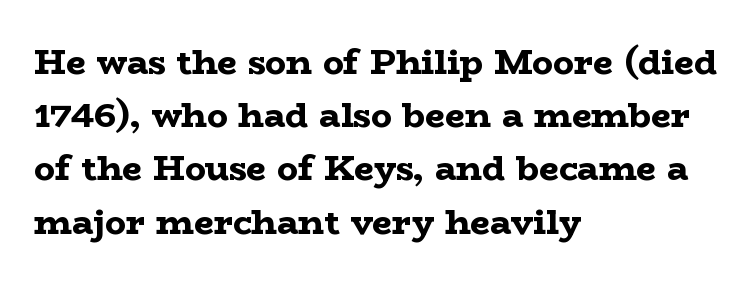
The rag falls on the right side of this text block. The passage shown is typeset with a serif family. When letters stand straight like this, we call the style roman or upright. Baseline-to-baseline distance is the conventional proportion of letter height. No word sits above an underline.
